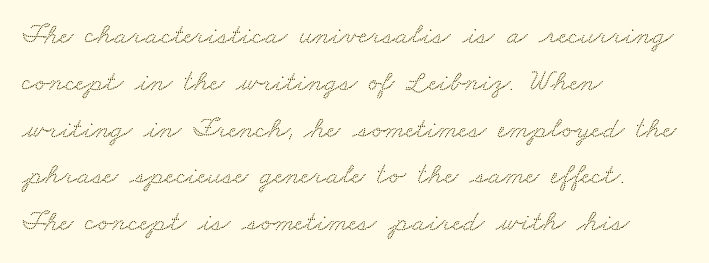
A bare baseline throughout the passage. These lines are rendered in a variable-pitch font. Look at the bottom of the vertical strokes: they flare into serifs here. Short and long lines alike share a common starting point at left.
